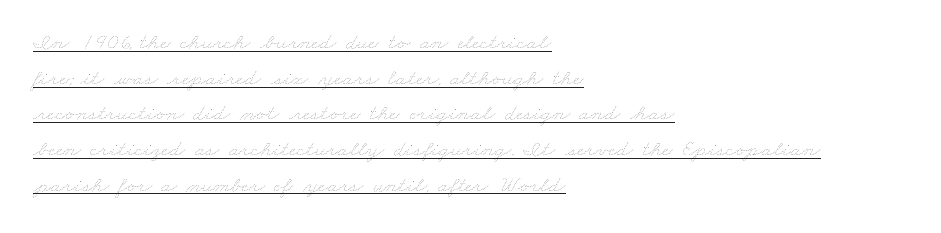
Q: Is the text bold? A: No.
Q: Is the text underlined? A: Yes.
Q: How is the paragraph aligned? A: Left-aligned.
Q: Is the spacing between letters normal or unusually wide? A: Normal.
Q: Is the spacing between lines tight, normal or loose? A: Normal.
